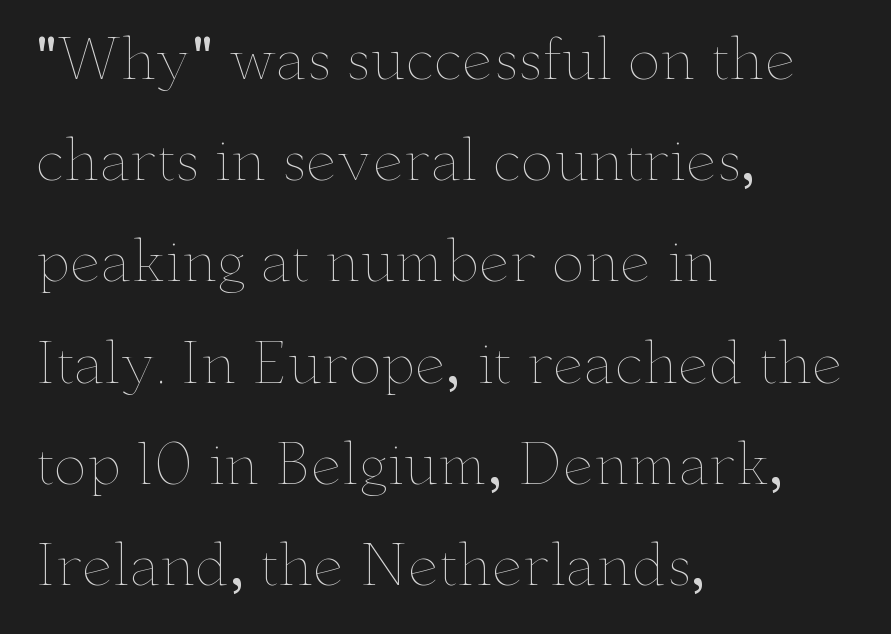
The image shows 55 px thin, wide type, upright; set left-aligned, line spacing 1.84x, normal letter spacing, not underlined; low stroke contrast and a small x-height.
